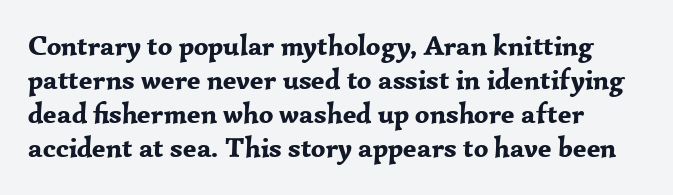
{"serif": "yes", "italic": "no", "bold": "yes", "weight": "bold", "width": "normal", "stroke_contrast": "low", "x_height": "medium", "monospaced": "no", "underline": "no", "line_spacing_ratio": 1.22, "letter_spacing": "normal", "letter_spacing_em": 0.0, "glyph_px": 28}
